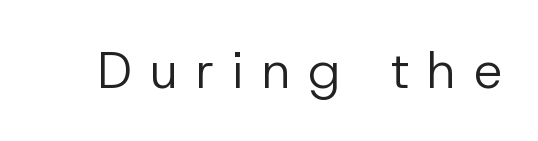
Nope, not italic — everything's standing straight. A clean baseline with only descenders dipping below it. The gaps between neighbouring characters are conspicuously large. Character widths vary here, with narrow letters taking less room than wide ones. Weight: in the light-to-regular range.
